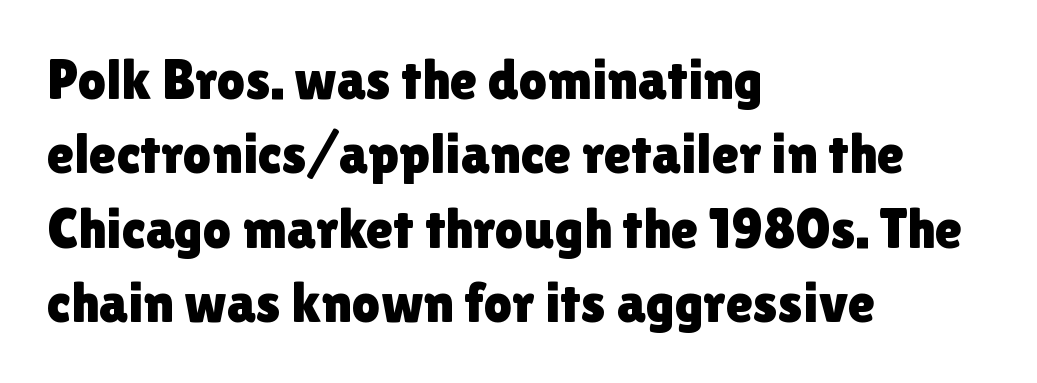
Q: Is the text italic (slanted)? A: No, it is upright.
Q: Is the typeface a serif or a sans-serif typeface? A: Sans-serif.
Q: Is the text underlined? A: No.
Q: How is the paragraph aligned? A: Left-aligned.
Q: Is the spacing between letters normal or unusually wide? A: Normal.
Q: Is the spacing between lines tight, normal or loose? A: Normal.
Q: Width (condensed, normal, or wide)? A: Normal.
Q: x-height? A: Medium.
Q: Monospaced? A: No.
